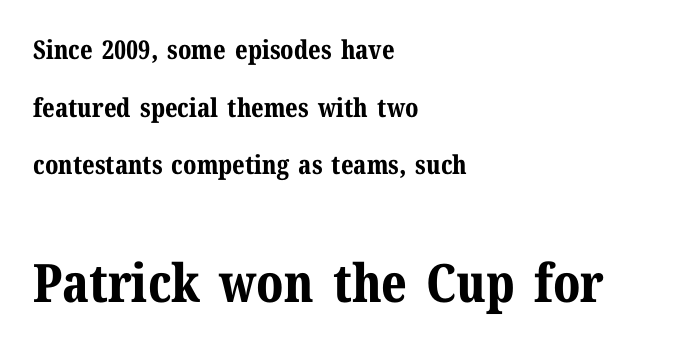
This rendering employs a face with finishing strokes, i.e., a serif. Is this a fixed-width face? No — the glyphs have proportional, varying widths. Designer's note — italics off, roman on. Honestly, the rows look like they've been pulled way apart. Words appear dense and cohesive because spacing is normal. Descenders hang freely into open space.
